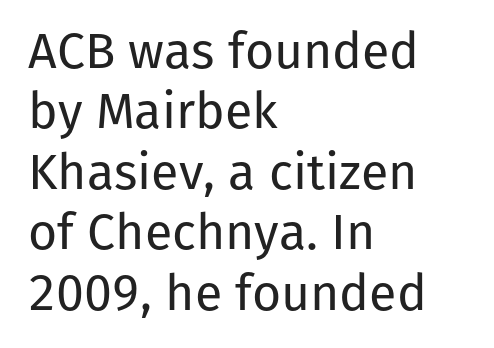
The strokes carry an ordinary text weight at most. The setting favours the left margin, as ordinary paragraphs usually do. How are the letters spaced? Ordinarily, with no added tracking. You could not count columns in this text — the font is proportionally spaced. These lines were composed using upright roman letters. Words float on clear page, feet unadorned.
